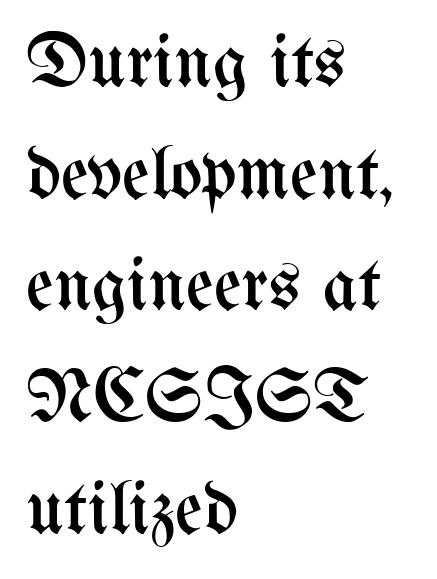
The image shows 76 px regular-weight, condensed type, upright; set left-aligned, normal line spacing (1.47x), normal letter spacing, not underlined; medium stroke contrast and a medium x-height.
